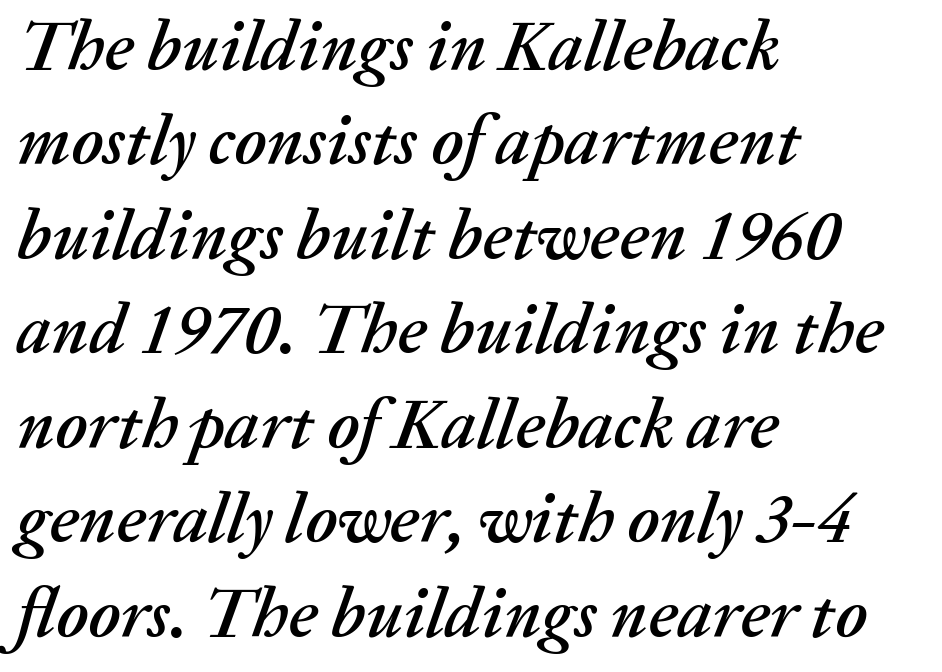
{"italic": "yes", "lean": "right", "slant_degrees": 20, "width": "normal", "stroke_contrast": "medium", "x_height": "medium", "monospaced": "no", "underline": "no", "align": "left", "line_spacing": "normal", "line_spacing_ratio": 1.35, "letter_spacing": "normal", "letter_spacing_em": 0.0, "glyph_px": 70}
